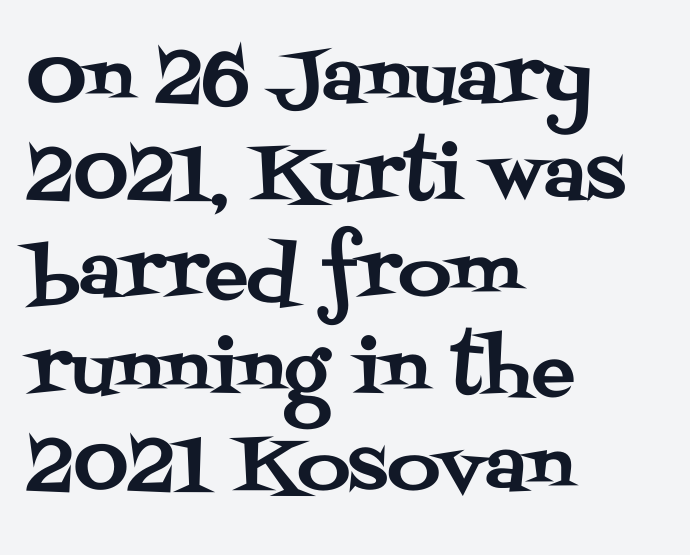
Q: Is the text italic (slanted)? A: No, it is upright.
Q: Is the typeface a serif or a sans-serif typeface? A: Serif.
Q: Is the text underlined? A: No.
Q: How is the paragraph aligned? A: Left-aligned.
Q: Is the spacing between letters normal or unusually wide? A: Normal.
Q: Is the spacing between lines tight, normal or loose? A: Normal.
Q: Width (condensed, normal, or wide)? A: Normal.
Q: Stroke contrast? A: Medium.
Q: x-height? A: Large.
Q: Monospaced? A: No.
